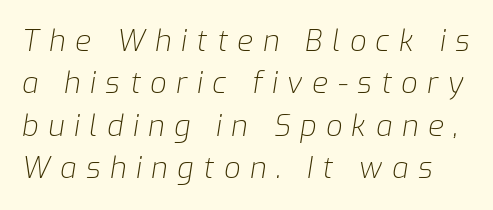
Do the characters align in a grid? No, the font is proportional. Each new line begins a customary step beneath the previous one. A typesetter would mark this as italic. The space directly below the letters is spotless. On a weight scale, this lands at 450 or below.
